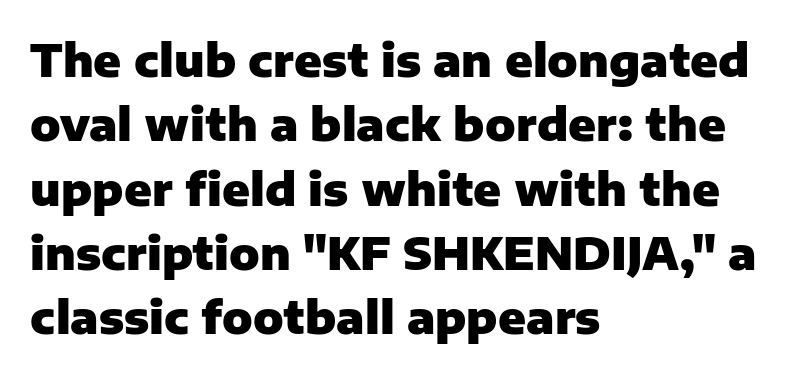
Grotesque or geometric, the face here clearly has no serifs. The face used here is proportionally spaced, like ordinary book or web type. This rendering features lettering with no underline. The axis of the letterforms is exactly vertical.
